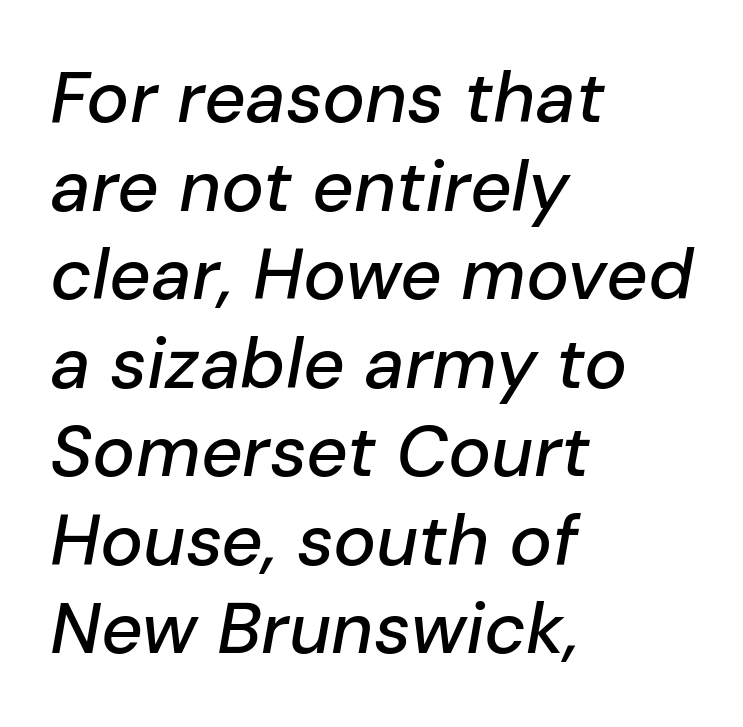
Q: Is the text italic (slanted)? A: Yes, it leans right by about 10 degrees.
Q: Is the text underlined? A: No.
Q: How is the paragraph aligned? A: Left-aligned.
Q: Is the spacing between letters normal or unusually wide? A: Normal.
Q: Width (condensed, normal, or wide)? A: Normal.
Q: Stroke contrast? A: Low.
Q: x-height? A: Medium.
Q: Monospaced? A: No.
